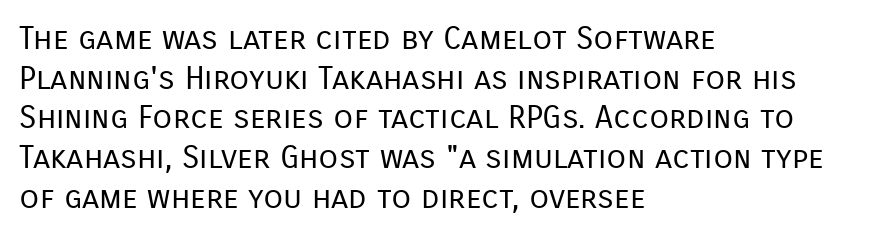
Heft: none added — not bold. A typesetter would mark this as roman, not italic. I'd call this a sans setting — the letters go barefoot. The paragraph has a hard left edge and a soft right edge.
